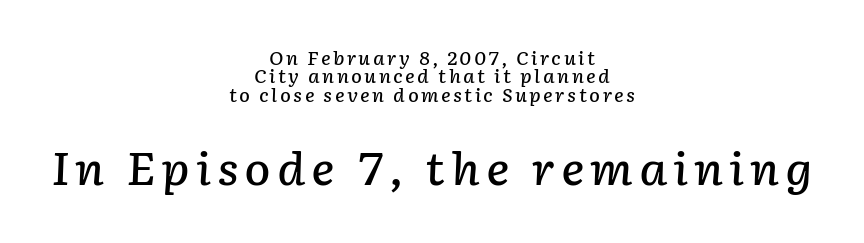
{"italic": "yes", "lean": "right", "slant_degrees": 2, "bold": "semi", "weight": "semibold", "width": "normal", "stroke_contrast": "low", "x_height": "medium", "monospaced": "no", "underline": "no", "align": "center", "line_spacing": "tight", "line_spacing_ratio": 1.02, "larger_block": "second", "size_ratio": 2.44, "glyph_px": 44}
